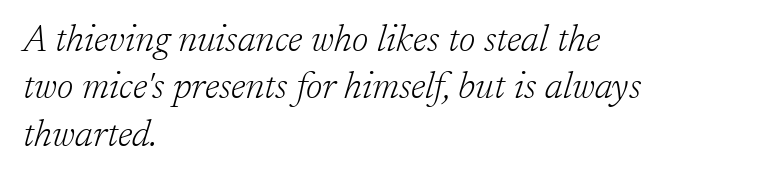
Q: Is the text bold? A: No.
Q: Is the text italic (slanted)? A: Yes, it leans right by about 17 degrees.
Q: Is the typeface a serif or a sans-serif typeface? A: Serif.
Q: Is the text underlined? A: No.
Q: How is the paragraph aligned? A: Left-aligned.
Q: Is the spacing between letters normal or unusually wide? A: Normal.
Q: Is the spacing between lines tight, normal or loose? A: Normal.
Q: Width (condensed, normal, or wide)? A: Normal.
Q: Stroke contrast? A: Low.
Q: x-height? A: Medium.
Q: Monospaced? A: No.
